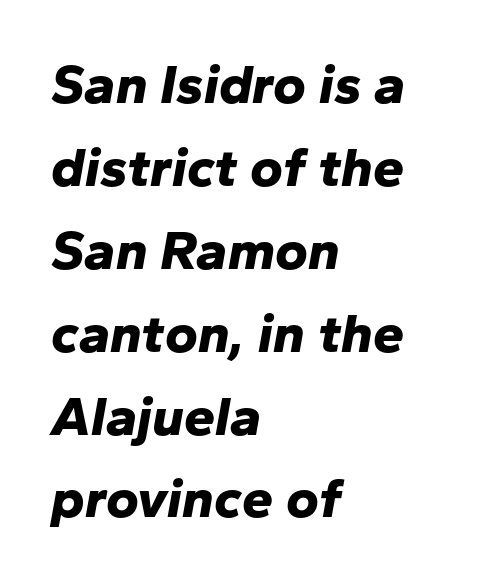
Unmarked baselines from the first word to the last. The lines sit at an ordinary, default distance from one another. Tracking here is standard; glyphs follow each other at the usual distance. The face used here has a pronounced slope to its letters. Looks like regular typesetting: each glyph gets only the width it needs.
